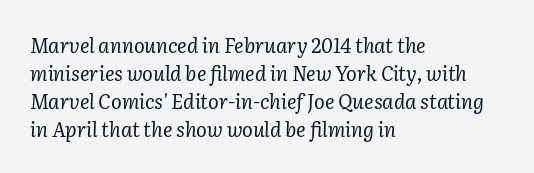
Q: Is the text bold? A: No.
Q: Is the text italic (slanted)? A: Yes, it leans right by about 2 degrees.
Q: Is the text underlined? A: No.
Q: How is the paragraph aligned? A: Left-aligned.
Q: Is the spacing between letters normal or unusually wide? A: Normal.
Q: Is the spacing between lines tight, normal or loose? A: Normal.
